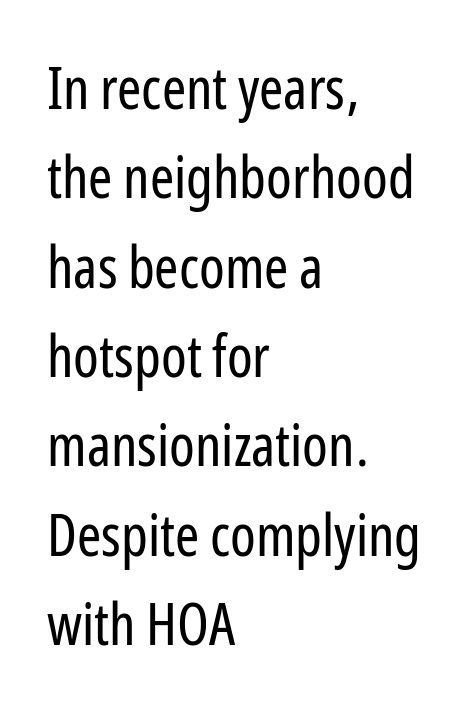
Q: Is the text bold? A: No.
Q: Is the text italic (slanted)? A: No, it is upright.
Q: Is the typeface a serif or a sans-serif typeface? A: Sans-serif.
Q: Is the text underlined? A: No.
Q: How is the paragraph aligned? A: Left-aligned.
Q: Is the spacing between letters normal or unusually wide? A: Normal.
Q: Is the spacing between lines tight, normal or loose? A: Normal.
Q: Width (condensed, normal, or wide)? A: Condensed.
Q: Stroke contrast? A: Low.
Q: x-height? A: Medium.
Q: Monospaced? A: No.
